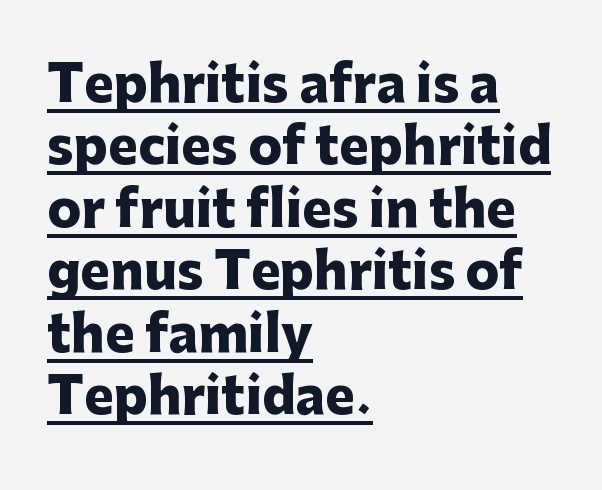
Q: Is the text bold? A: Yes.
Q: Is the text italic (slanted)? A: No, it is upright.
Q: Is the typeface a serif or a sans-serif typeface? A: Sans-serif.
Q: Is the text underlined? A: Yes.
Q: How is the paragraph aligned? A: Left-aligned.
Q: Is the spacing between letters normal or unusually wide? A: Normal.
Q: Is the spacing between lines tight, normal or loose? A: Normal.
Q: Width (condensed, normal, or wide)? A: Normal.
Q: Stroke contrast? A: Low.
Q: x-height? A: Medium.
Q: Monospaced? A: No.
